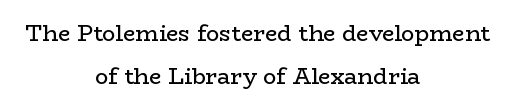
The image shows 22 px text type, upright; set centered, loose line spacing (1.95x), normal letter spacing, not underlined.
